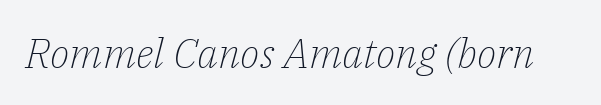
Q: Is the text bold? A: No.
Q: Is the text italic (slanted)? A: Yes, it leans right by about 14 degrees.
Q: Is the typeface a serif or a sans-serif typeface? A: Serif.
Q: Is the text underlined? A: No.
Q: Is the spacing between letters normal or unusually wide? A: Normal.
Q: Width (condensed, normal, or wide)? A: Normal.
Q: Stroke contrast? A: Low.
Q: x-height? A: Medium.
Q: Monospaced? A: No.
